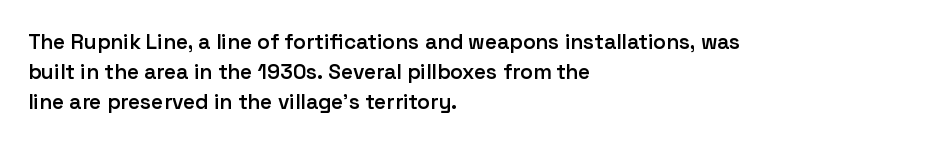
The image shows 21 px text type, upright; set left-aligned, normal line spacing (1.44x), normal letter spacing, not underlined.
